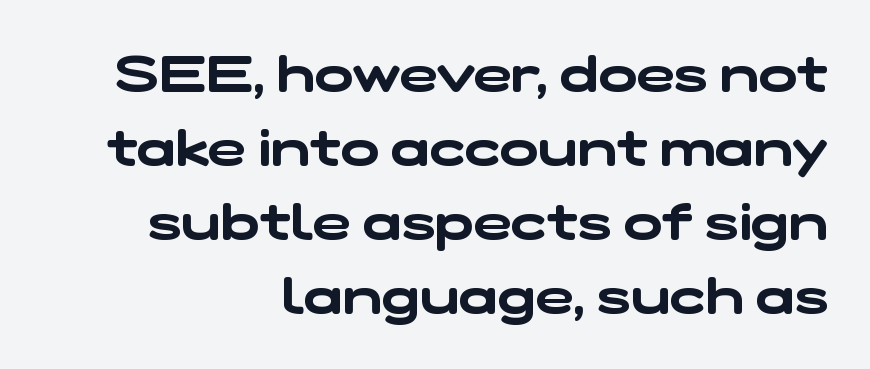
{"serif": "no", "width": "wide", "stroke_contrast": "low", "x_height": "medium", "monospaced": "no", "underline": "no", "align": "right", "line_spacing": "normal", "line_spacing_ratio": 1.45, "letter_spacing": "normal", "letter_spacing_em": 0.0, "glyph_px": 51}
